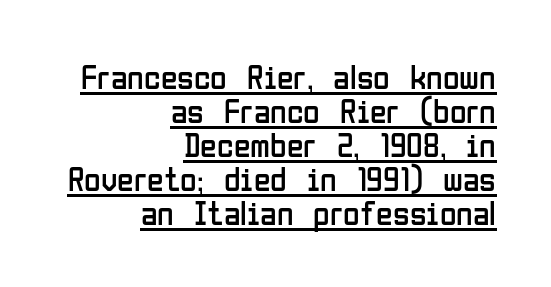
The compositor pushed each line to the right boundary. The typeface has the unassuming heft of standard copy or less. The letters advance in unequal steps, a hallmark of proportional type. Is the letter spacing exaggerated? No — it looks like the ordinary default. Unlike a traditional serif, this face leaves its strokes unadorned. The passage shown is underscored from start to finish.
